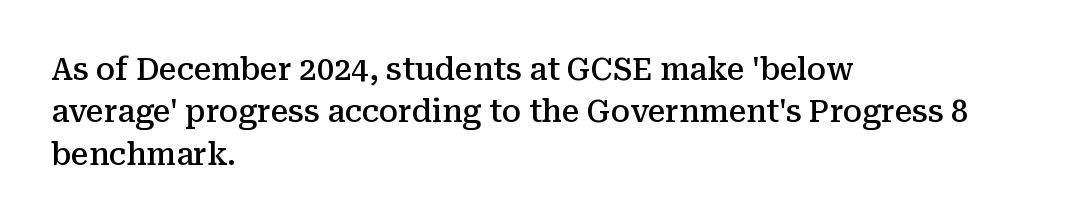
{"serif": "yes", "italic": "no", "bold": "semi", "weight": "semibold", "width": "normal", "stroke_contrast": "medium", "x_height": "medium", "monospaced": "no", "underline": "no", "align": "left", "line_spacing": "normal", "line_spacing_ratio": 1.37, "letter_spacing": "normal", "letter_spacing_em": 0.0, "glyph_px": 31}
